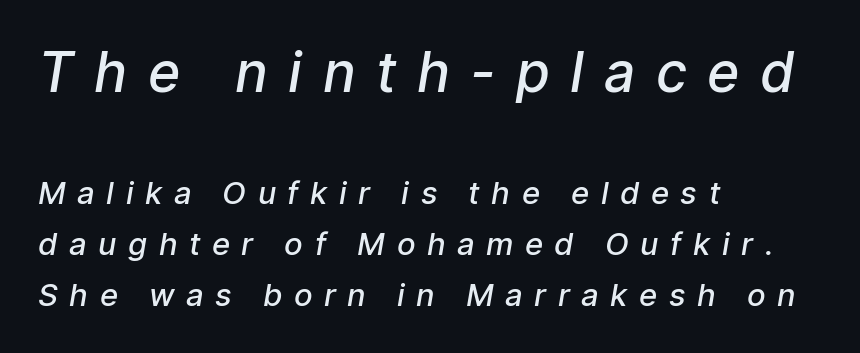
The image shows 55 px semibold sans-serif type; set left-aligned, normal line spacing (1.65x), unusually wide letter spacing (+0.37 em), not underlined; the first (top) block is 1.77x larger; low stroke contrast and a medium x-height.
